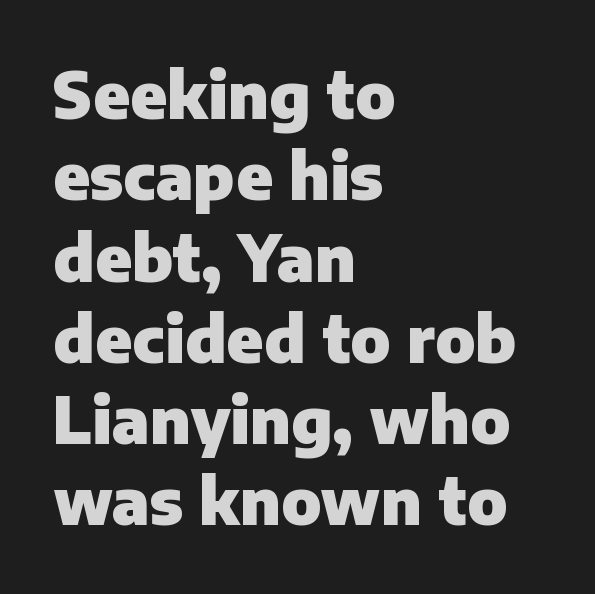
The image shows 64 px heavy sans-serif type, upright; set left-aligned, normal line spacing (1.27x), normal letter spacing, not underlined; low stroke contrast and a medium x-height.
